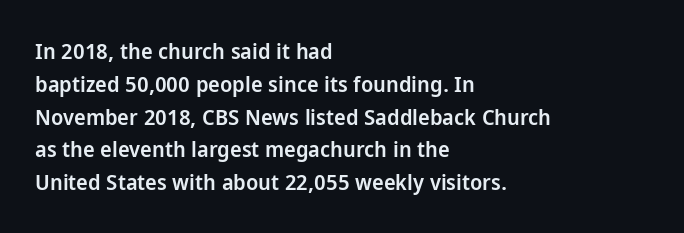
Q: Is the text bold? A: Semi-bold.
Q: Is the text italic (slanted)? A: No, it is upright.
Q: Is the text underlined? A: No.
Q: How is the paragraph aligned? A: Left-aligned.
Q: Is the spacing between letters normal or unusually wide? A: Normal.
Q: Is the spacing between lines tight, normal or loose? A: Normal.
